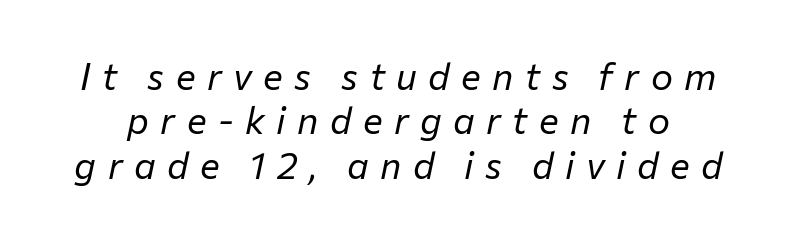
In terms of letterspacing, this is a distinctly airy, spread setting. The weight tops out at a normal text grade. You could not count columns in this text — the font is proportionally spaced. The rendering applies a slant to the glyphs. Check the space under the baseline: it is left empty.
